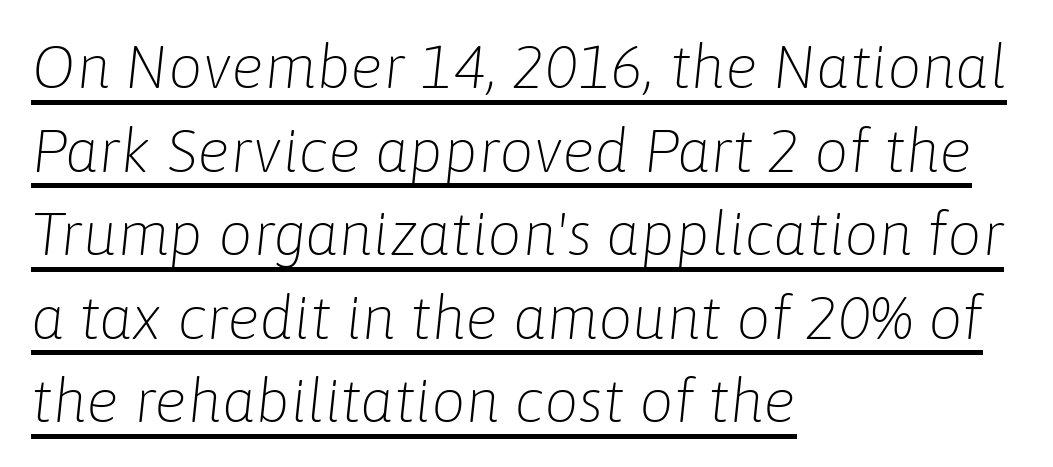
The image shows 61 px light type, italic (leaning right); set left-aligned, normal line spacing (1.37x), normal letter spacing, underlined; low stroke contrast and a medium x-height.
